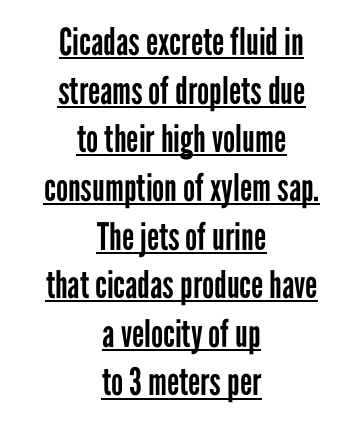
Q: Is the text bold? A: No.
Q: Is the text italic (slanted)? A: No, it is upright.
Q: Is the typeface a serif or a sans-serif typeface? A: Sans-serif.
Q: Is the text underlined? A: Yes.
Q: How is the paragraph aligned? A: Centered.
Q: Is the spacing between letters normal or unusually wide? A: Normal.
Q: Is the spacing between lines tight, normal or loose? A: Normal.
Q: Width (condensed, normal, or wide)? A: Condensed.
Q: Stroke contrast? A: Low.
Q: x-height? A: Medium.
Q: Monospaced? A: No.
